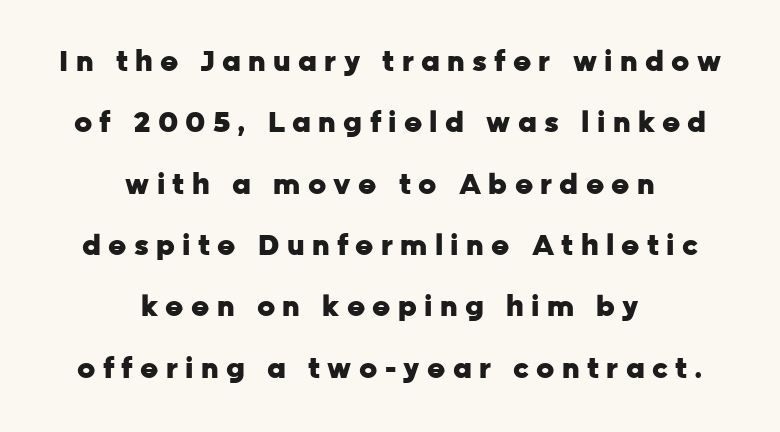
Pretty heavy lettering here — definitely bold. Think of a printed novel: that variable character pitch is what you see here. This is sans-serif lettering, the kind often seen on screens and signage. The typesetter chose a symmetrical, centered arrangement here. The gap between lines stays unmarked.
